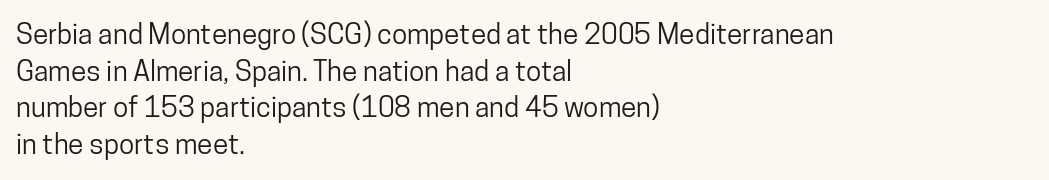
Rows of type keep a routine distance in the vertical direction. Character widths vary here, with narrow letters taking less room than wide ones. There is no visible air inserted between adjacent glyphs. Casual observation: everything's shoved over to the left. The type family on display is of the sans-serif kind.
